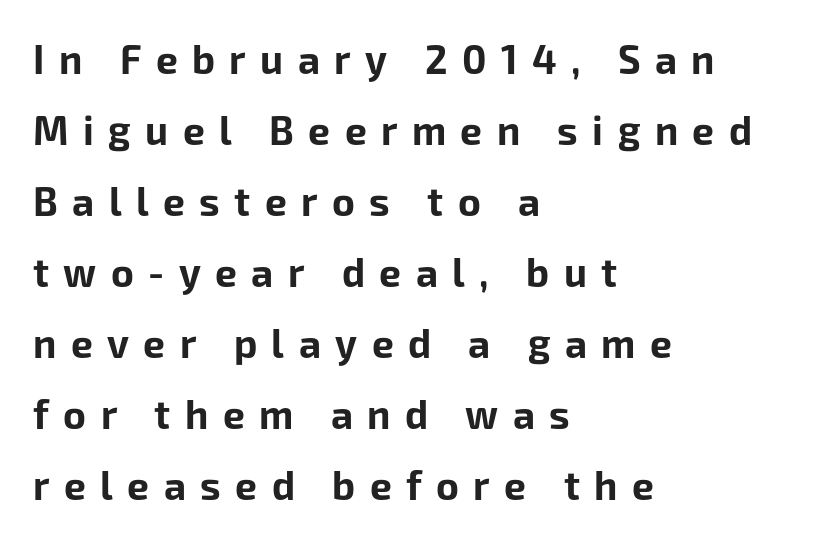
{"serif": "no", "italic": "no", "bold": "yes", "weight": "bold", "width": "normal", "stroke_contrast": "low", "x_height": "medium", "monospaced": "no", "underline": "no", "align": "left", "line_spacing_ratio": 1.82, "letter_spacing": "wide", "letter_spacing_em": 0.37, "glyph_px": 39}
